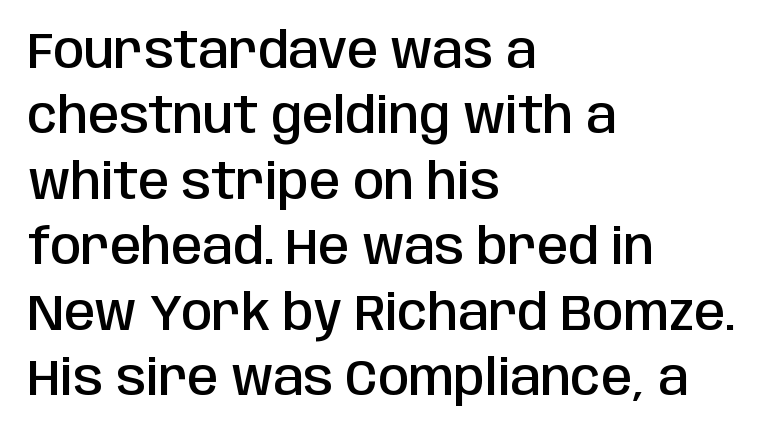
What stands out about the letter spacing? Nothing — it is the standard amount. Just letters on the line, the space beneath them empty. A fair bit of extra ink — the face is semibold, not bold. A typesetter would call this leading conventional body-copy spacing. Characters remain perfectly vertical along every line. If you drew a ruler down the left edge, every line would touch it.
